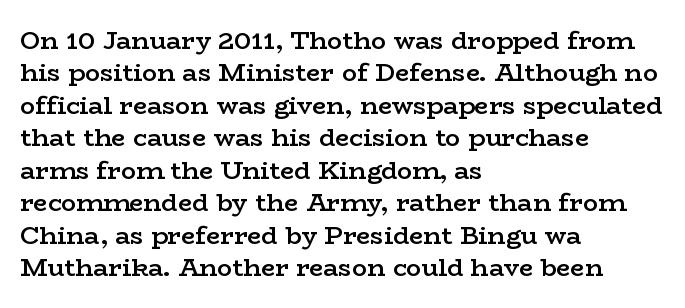
The image shows 25 px text type, upright; set left-aligned, normal line spacing (1.3x), normal letter spacing, not underlined.
